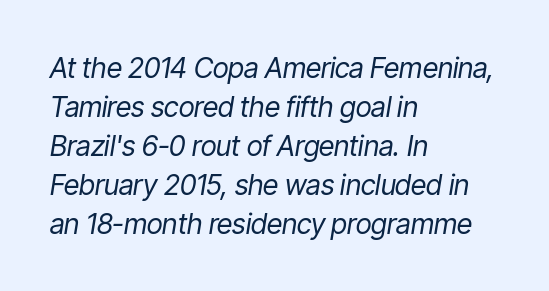
Nobody touched the tracking dial on this one. Successive baselines arrive at the customary interval. Emphasis-style slanted type is in use. Nobody drew a line under any word here. No extra ink here — the face is not bold. The setting favours the left margin, as ordinary paragraphs usually do.
